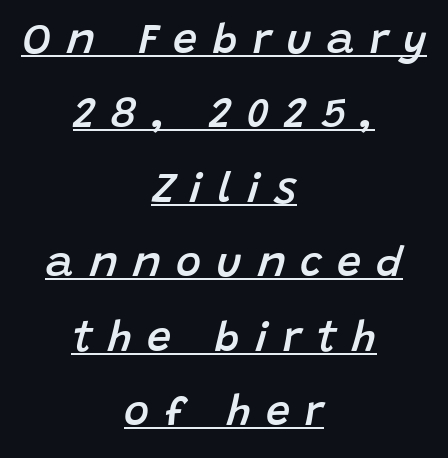
Q: Is the text bold? A: Semi-bold.
Q: Is the text italic (slanted)? A: Yes, it leans right by about 15 degrees.
Q: Is the text underlined? A: Yes.
Q: How is the paragraph aligned? A: Centered.
Q: Is the spacing between letters normal or unusually wide? A: Unusually wide.
Q: Width (condensed, normal, or wide)? A: Normal.
Q: Stroke contrast? A: Low.
Q: x-height? A: Large.
Q: Monospaced? A: No.
